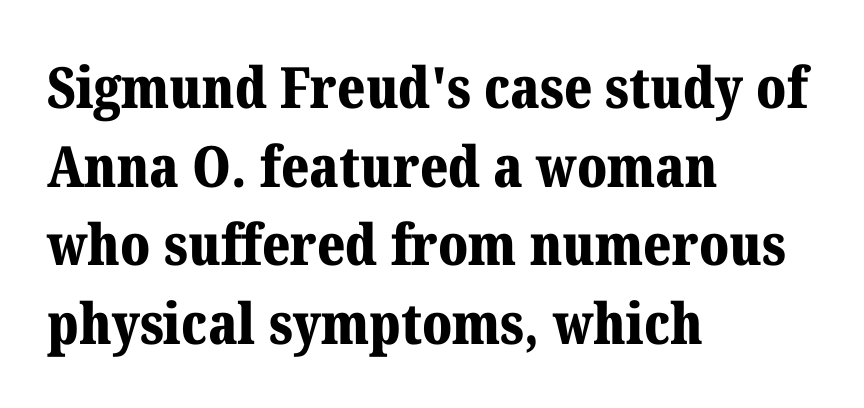
Q: Is the text bold? A: Yes.
Q: Is the text italic (slanted)? A: No, it is upright.
Q: Is the typeface a serif or a sans-serif typeface? A: Serif.
Q: Is the text underlined? A: No.
Q: How is the paragraph aligned? A: Left-aligned.
Q: Is the spacing between letters normal or unusually wide? A: Normal.
Q: Is the spacing between lines tight, normal or loose? A: Normal.
Q: Width (condensed, normal, or wide)? A: Normal.
Q: Stroke contrast? A: Medium.
Q: x-height? A: Medium.
Q: Monospaced? A: No.
